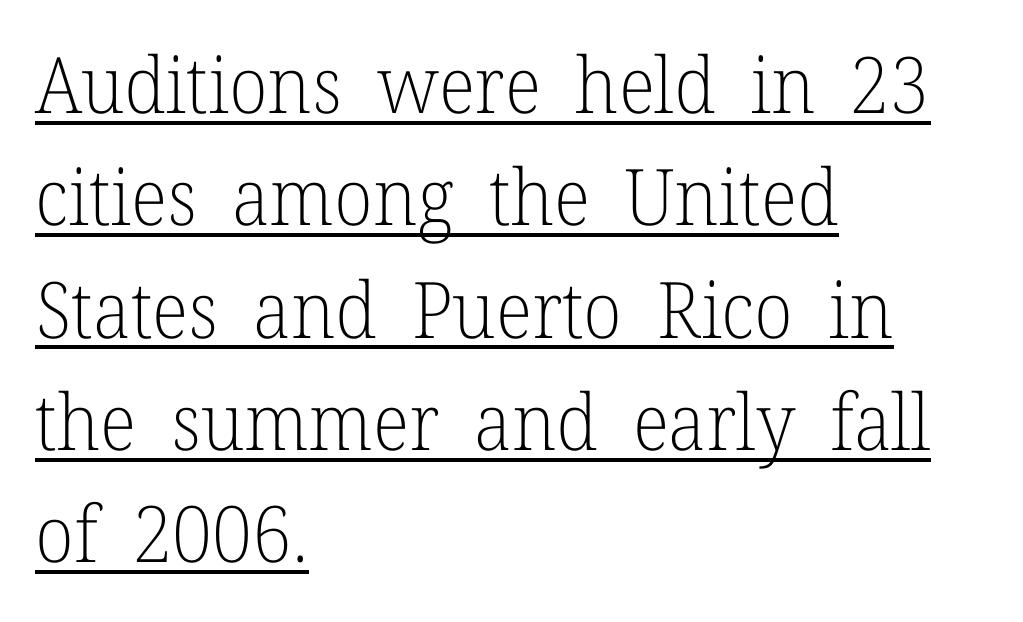
Summary of weight: not heavy and not bold. The letters advance in unequal steps, a hallmark of proportional type. Notice how the stems are strictly vertical — no italics here. The leading is moderate, giving the passage an even texture. The designer went with a serif here, giving each stem small feet. Short and long lines alike share a common starting point at left.
